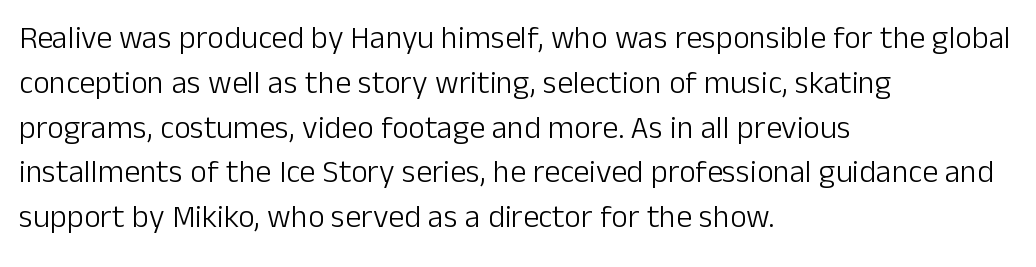
{"serif": "no", "italic": "no", "bold": "no", "weight": "light", "width": "normal", "stroke_contrast": "low", "x_height": "medium", "monospaced": "no", "underline": "no", "align": "left", "line_spacing": "normal", "line_spacing_ratio": 1.4, "letter_spacing": "normal", "letter_spacing_em": 0.0, "glyph_px": 32}
